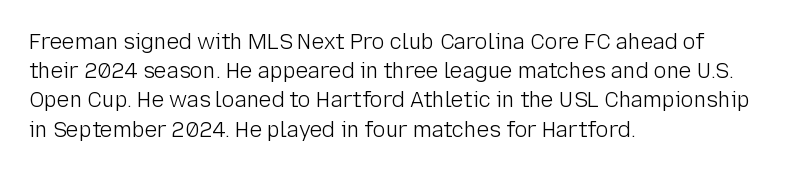
{"italic": "no", "bold": "no", "underline": "no", "align": "left", "line_spacing": "normal", "line_spacing_ratio": 1.39, "letter_spacing": "normal", "letter_spacing_em": 0.0, "glyph_px": 21}
